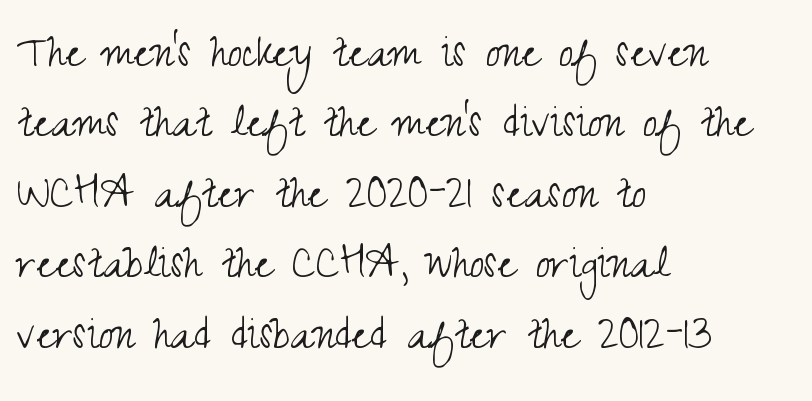
Q: Is the text bold? A: No.
Q: Is the text italic (slanted)? A: No, it is upright.
Q: Is the typeface a serif or a sans-serif typeface? A: Sans-serif.
Q: Is the text underlined? A: No.
Q: How is the paragraph aligned? A: Left-aligned.
Q: Is the spacing between letters normal or unusually wide? A: Normal.
Q: Is the spacing between lines tight, normal or loose? A: Normal.
Q: Width (condensed, normal, or wide)? A: Condensed.
Q: Stroke contrast? A: Medium.
Q: x-height? A: Small.
Q: Monospaced? A: No.
